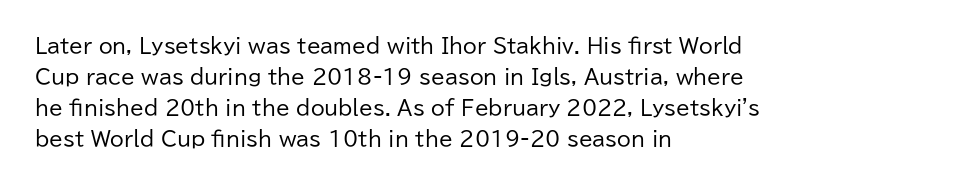
The image shows 20 px text type, upright; set left-aligned, normal line spacing (1.55x), normal letter spacing, not underlined.
